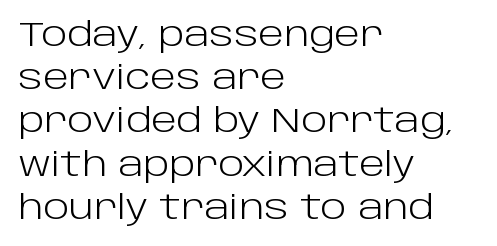
Q: Is the text bold? A: No.
Q: Is the text italic (slanted)? A: No, it is upright.
Q: Is the typeface a serif or a sans-serif typeface? A: Sans-serif.
Q: Is the text underlined? A: No.
Q: How is the paragraph aligned? A: Left-aligned.
Q: Is the spacing between letters normal or unusually wide? A: Normal.
Q: Is the spacing between lines tight, normal or loose? A: Normal.
Q: Width (condensed, normal, or wide)? A: Normal.
Q: Stroke contrast? A: Low.
Q: x-height? A: Large.
Q: Monospaced? A: No.
